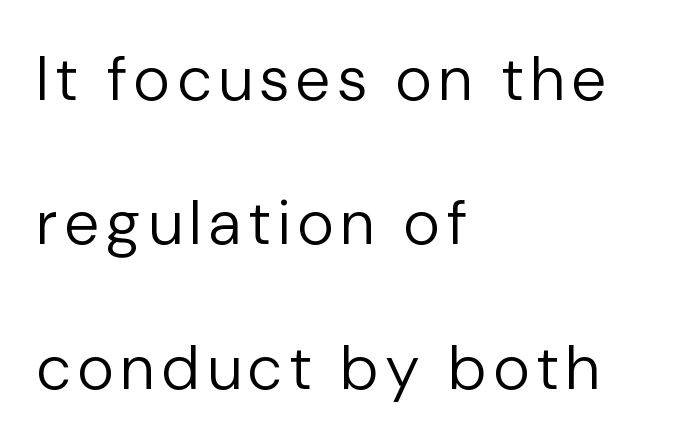
{"serif": "no", "italic": "no", "bold": "no", "weight": "regular", "width": "normal", "stroke_contrast": "low", "x_height": "medium", "monospaced": "no", "underline": "no", "align": "left", "line_spacing": "loose", "line_spacing_ratio": 2.29, "glyph_px": 63}
